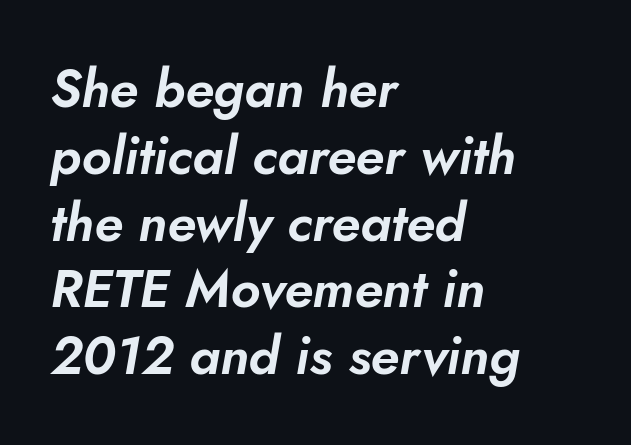
The image shows 53 px text type, italic (leaning right); set left-aligned, normal line spacing (1.26x), normal letter spacing, not underlined; low stroke contrast and a small x-height.
